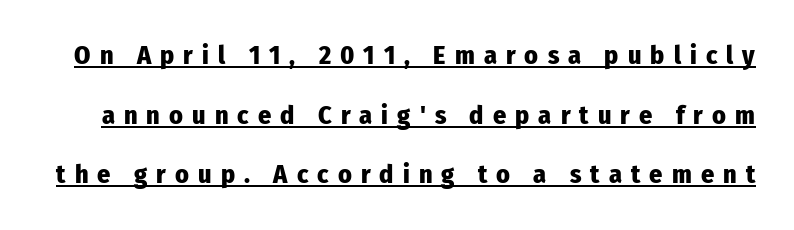
How are the letters spaced? Widely, with obvious added tracking. Horizontal bands of white between lines are thick stripes. Nope, not italic — everything's standing straight. Has an underline been added? It has. Summary of weight: heavy, a full bold.
